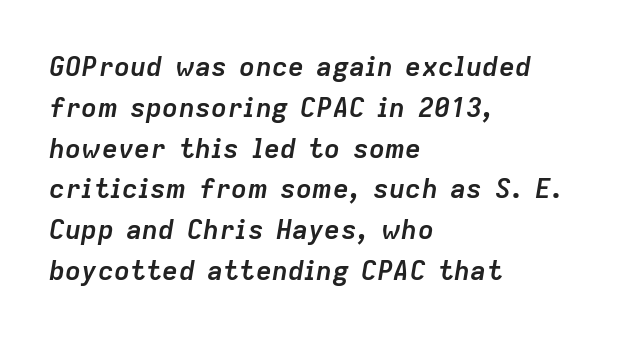
{"italic": "yes", "lean": "right", "slant_degrees": 9, "bold": "yes", "underline": "no", "align": "left", "line_spacing": "normal", "line_spacing_ratio": 1.51, "letter_spacing": "normal", "letter_spacing_em": 0.0, "glyph_px": 27}
